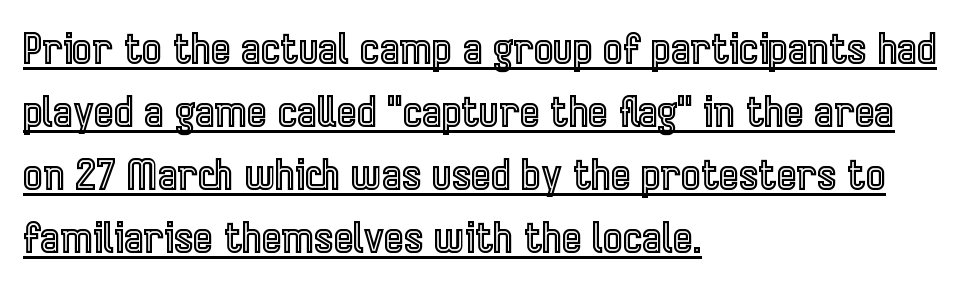
Q: Is the text italic (slanted)? A: No, it is upright.
Q: Is the text underlined? A: Yes.
Q: How is the paragraph aligned? A: Left-aligned.
Q: Is the spacing between letters normal or unusually wide? A: Normal.
Q: Is the spacing between lines tight, normal or loose? A: Normal.
Q: Width (condensed, normal, or wide)? A: Condensed.
Q: x-height? A: Medium.
Q: Monospaced? A: No.
